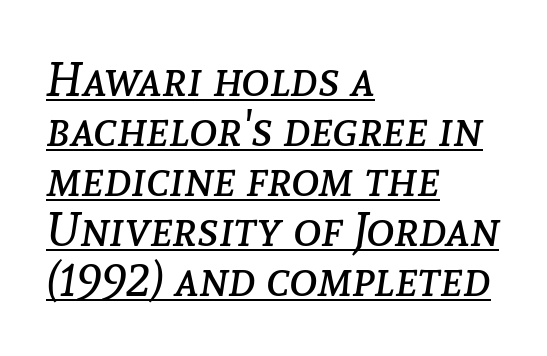
{"italic": "yes", "lean": "right", "slant_degrees": 8, "bold": "no", "weight": "regular", "width": "normal", "stroke_contrast": "low", "x_height": "medium", "monospaced": "no", "underline": "yes", "align": "left", "line_spacing": "tight", "line_spacing_ratio": 1.04, "letter_spacing": "normal", "letter_spacing_em": 0.0, "glyph_px": 48}
